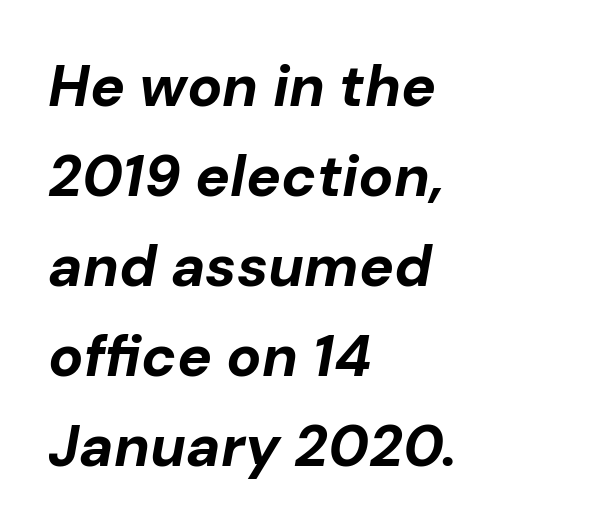
The image shows 58 px bold type, italic (leaning right); set left-aligned, normal line spacing (1.55x), normal letter spacing, not underlined; low stroke contrast and a medium x-height.
